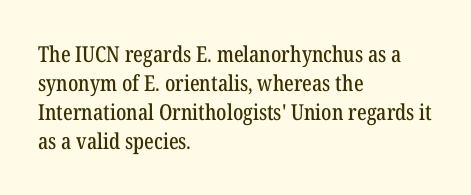
{"italic": "no", "underline": "no", "align": "left", "line_spacing": "normal", "line_spacing_ratio": 1.32, "letter_spacing": "normal", "letter_spacing_em": 0.0, "glyph_px": 22}
